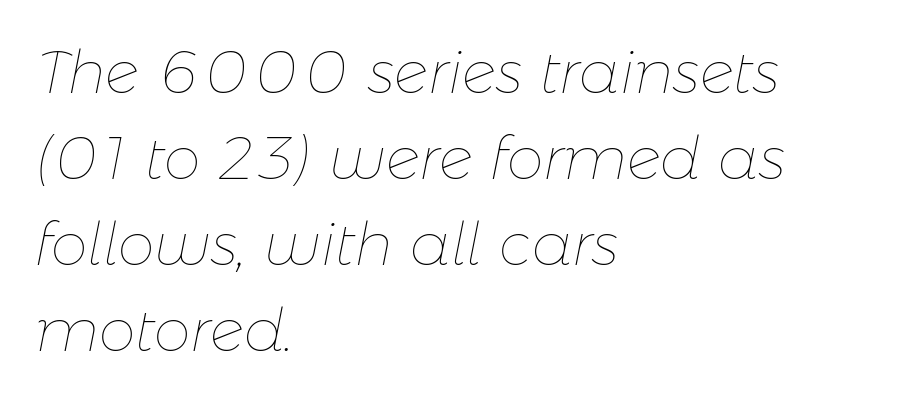
The image shows 59 px thin type, italic (leaning right); set left-aligned, normal line spacing (1.46x), normal letter spacing, not underlined; low stroke contrast and a medium x-height.
